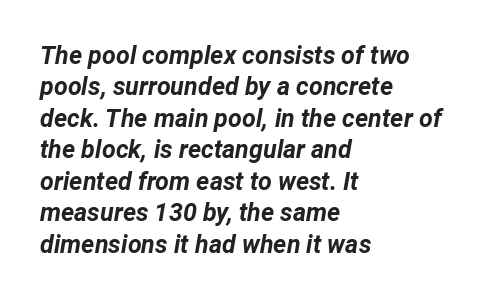
{"italic": "yes", "lean": "right", "slant_degrees": 12, "bold": "yes", "underline": "no", "align": "left", "line_spacing": "normal", "line_spacing_ratio": 1.26, "letter_spacing": "normal", "letter_spacing_em": 0.0, "glyph_px": 25}
